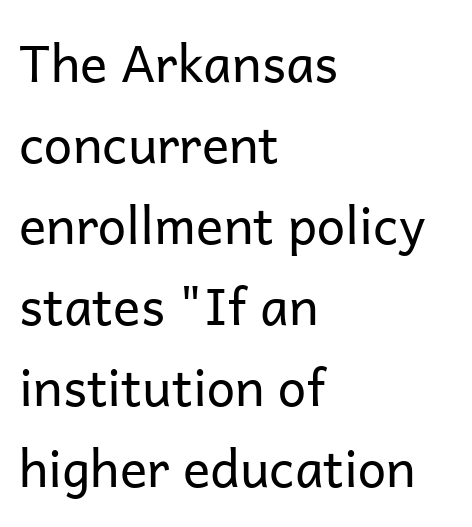
What stands out about the letter spacing? Nothing — it is the standard amount. Words float on clear page, feet unadorned. Tall strokes in this sample are plumb rather than angled. Nope, no serifs anywhere on these letters. Compared with a typical body face, this is equally light or lighter still.
